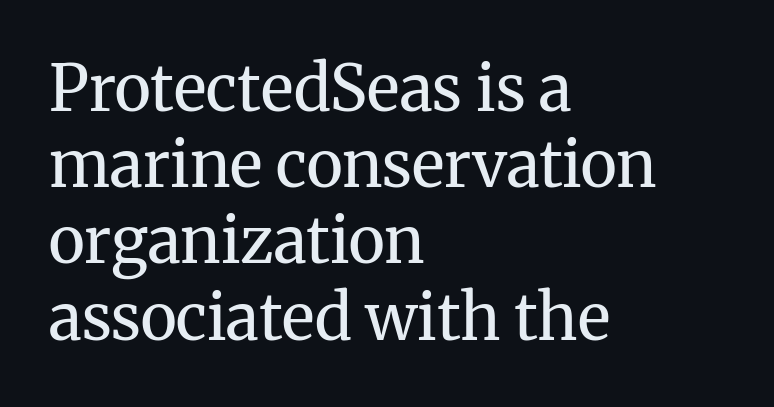
Q: Is the text bold? A: No.
Q: Is the text italic (slanted)? A: No, it is upright.
Q: Is the typeface a serif or a sans-serif typeface? A: Serif.
Q: Is the text underlined? A: No.
Q: How is the paragraph aligned? A: Left-aligned.
Q: Is the spacing between letters normal or unusually wide? A: Normal.
Q: Width (condensed, normal, or wide)? A: Normal.
Q: Stroke contrast? A: Medium.
Q: x-height? A: Medium.
Q: Monospaced? A: No.
